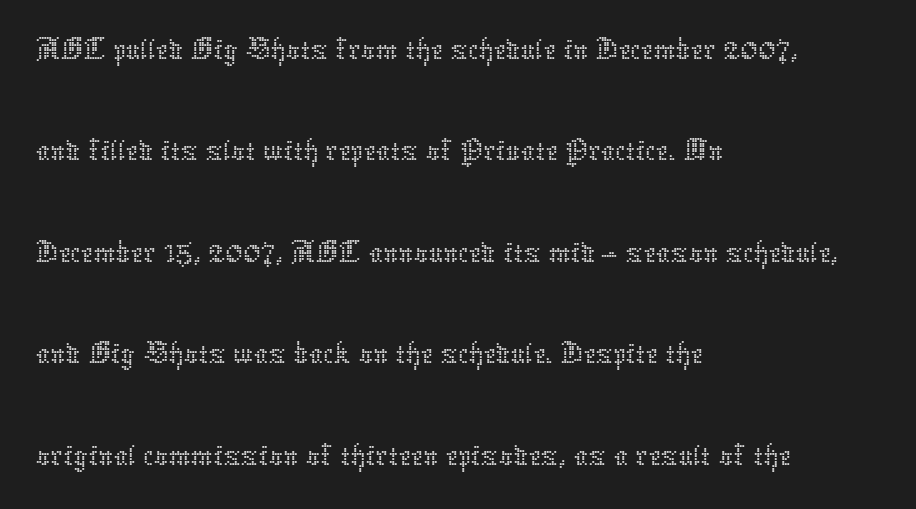
Q: Is the text bold? A: No.
Q: Is the text italic (slanted)? A: No, it is upright.
Q: Is the text underlined? A: No.
Q: How is the paragraph aligned? A: Left-aligned.
Q: Is the spacing between letters normal or unusually wide? A: Normal.
Q: Is the spacing between lines tight, normal or loose? A: Normal.
Q: Width (condensed, normal, or wide)? A: Normal.
Q: Stroke contrast? A: Low.
Q: x-height? A: Medium.
Q: Monospaced? A: No.
